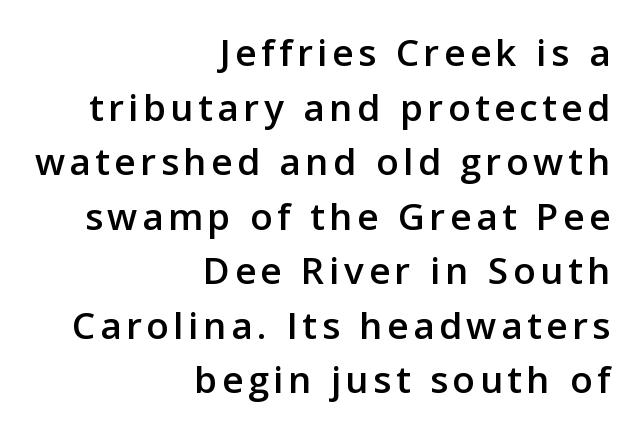
The image shows 41 px sans-serif type, upright; set right-aligned, normal line spacing (1.33x), not underlined; low stroke contrast and a medium x-height.
